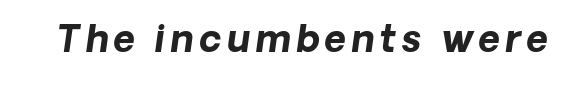
The image shows 37 px bold sans-serif type; set not underlined; low stroke contrast and a medium x-height.
